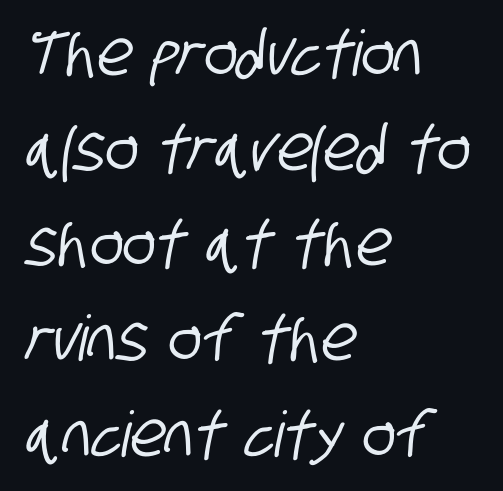
The image shows 63 px condensed sans-serif type; set left-aligned, normal line spacing (1.51x), normal letter spacing, not underlined; low stroke contrast and a large x-height.
